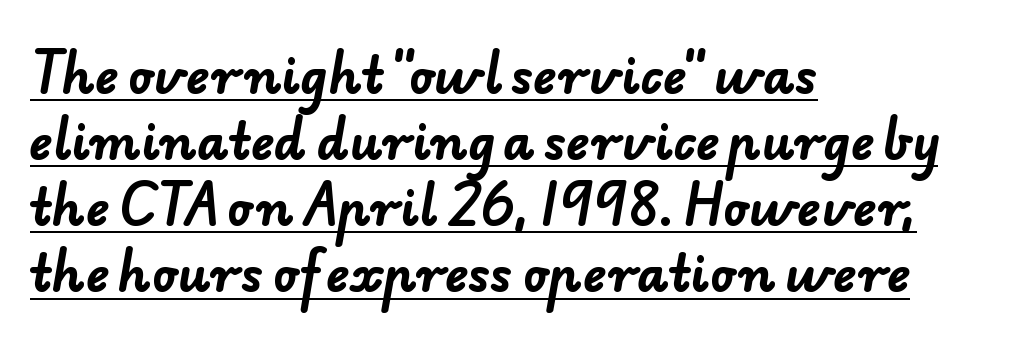
The image shows 49 px bold sans-serif type; set left-aligned, normal line spacing (1.35x), normal letter spacing, underlined; low stroke contrast and a small x-height.
